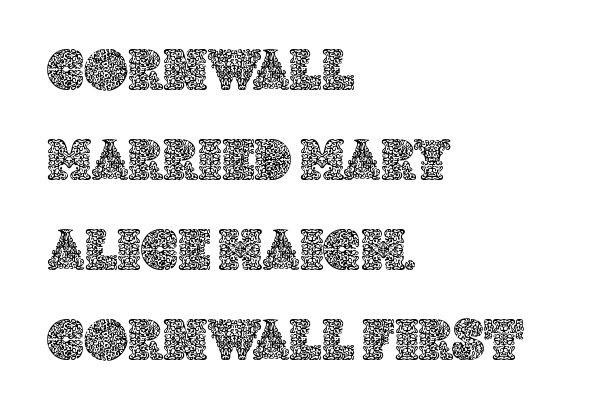
Quick note: not italic, upright. The letters advance in unequal steps, a hallmark of proportional type. Teacher's note: observe the even left margin — that is flush-left alignment. The tracking reads as untouched default to a designer's eye. Bare-footed words on every line.
